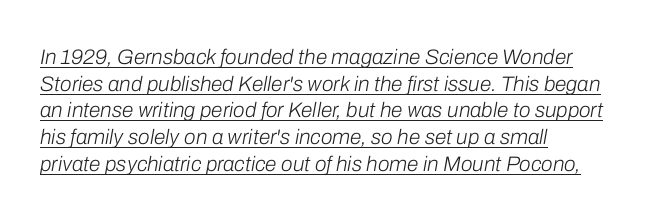
{"italic": "yes", "lean": "right", "slant_degrees": 10, "bold": "no", "underline": "yes", "align": "left", "line_spacing": "normal", "line_spacing_ratio": 1.27, "letter_spacing": "normal", "letter_spacing_em": 0.0, "glyph_px": 21}
